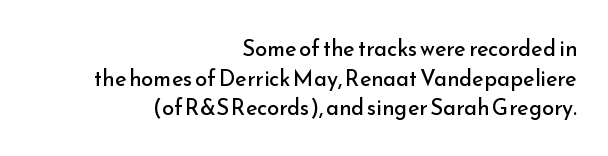
The ragged edge is on the left, which tells us the setting is flush right. Ink coverage per letter is moderate at most. Normally led — the rows are evenly, conventionally spaced. The axis of the letterforms is exactly vertical. Check the space under the baseline: it is left empty.
